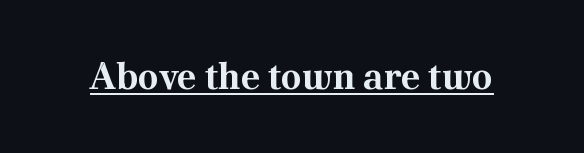
{"serif": "yes", "italic": "no", "bold": "yes", "weight": "bold", "width": "normal", "stroke_contrast": "medium", "x_height": "small", "monospaced": "no", "underline": "yes", "letter_spacing": "normal", "letter_spacing_em": 0.0, "glyph_px": 37}
